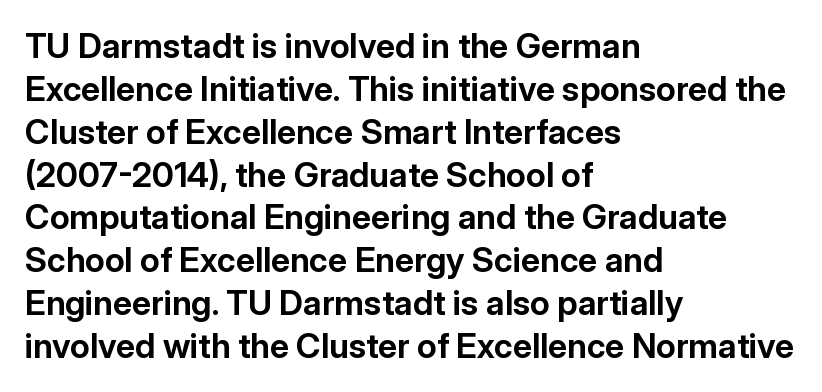
{"serif": "no", "italic": "no", "bold": "yes", "weight": "bold", "width": "normal", "stroke_contrast": "low", "x_height": "medium", "monospaced": "no", "underline": "no", "align": "left", "line_spacing": "normal", "line_spacing_ratio": 1.26, "letter_spacing": "normal", "letter_spacing_em": 0.0, "glyph_px": 34}
